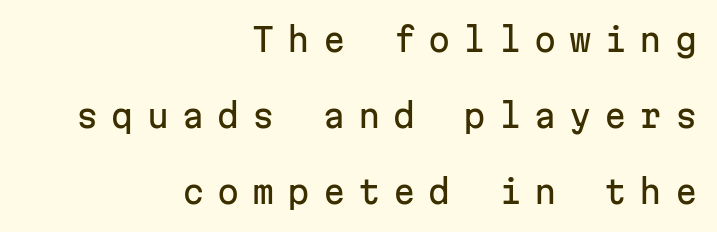
The image shows 32 px sans-serif type, upright, monospaced; set right-aligned, loose line spacing (2.38x), unusually wide letter spacing (+0.4 em), not underlined; low stroke contrast and a medium x-height.
